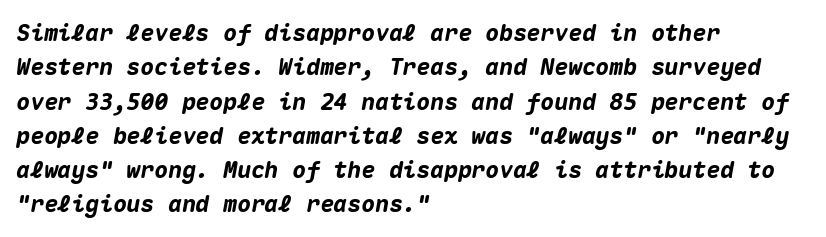
Q: Is the text bold? A: Yes.
Q: Is the text italic (slanted)? A: Yes, it leans right by about 10 degrees.
Q: Is the text underlined? A: No.
Q: How is the paragraph aligned? A: Left-aligned.
Q: Is the spacing between letters normal or unusually wide? A: Normal.
Q: Is the spacing between lines tight, normal or loose? A: Normal.
